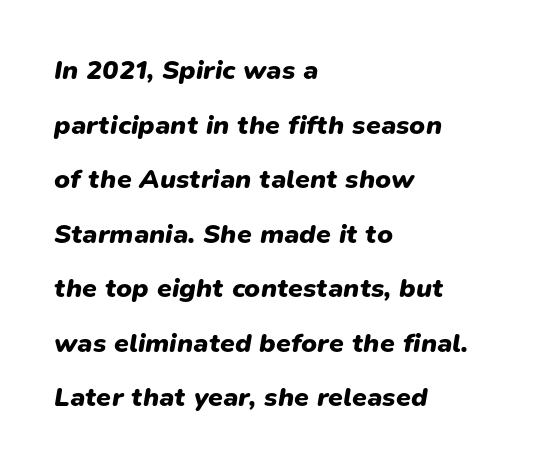
The image shows 27 px bold type, italic (leaning right); set left-aligned, loose line spacing (2.02x), normal letter spacing, not underlined.
